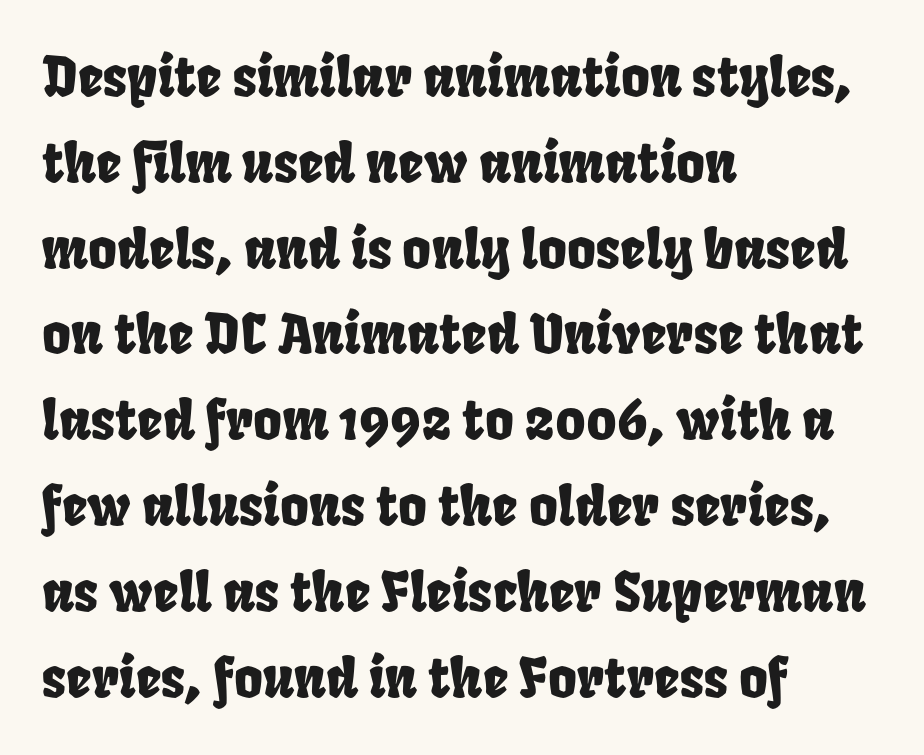
The image shows 55 px condensed type; set left-aligned, normal line spacing (1.56x), normal letter spacing, not underlined; low stroke contrast and a large x-height.
